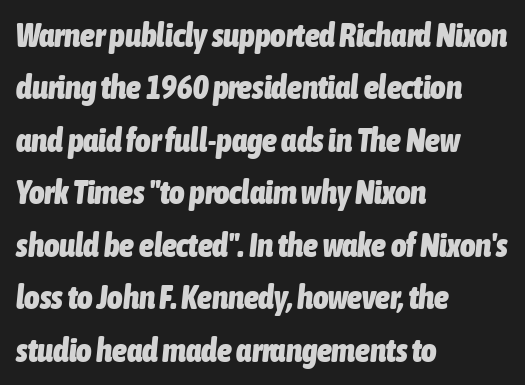
Q: Is the text bold? A: Yes.
Q: Is the text italic (slanted)? A: Yes, it leans right by about 6 degrees.
Q: Is the text underlined? A: No.
Q: How is the paragraph aligned? A: Left-aligned.
Q: Is the spacing between letters normal or unusually wide? A: Normal.
Q: Is the spacing between lines tight, normal or loose? A: Normal.
Q: Width (condensed, normal, or wide)? A: Condensed.
Q: Stroke contrast? A: Low.
Q: x-height? A: Medium.
Q: Monospaced? A: No.
